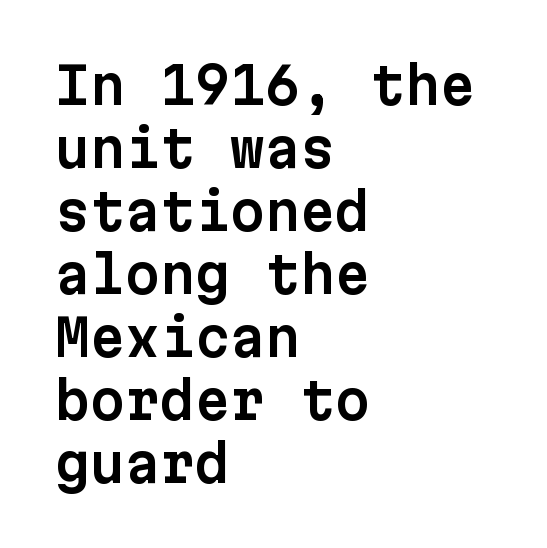
Q: Is the text italic (slanted)? A: No, it is upright.
Q: Is the typeface a serif or a sans-serif typeface? A: Sans-serif.
Q: Is the text underlined? A: No.
Q: How is the paragraph aligned? A: Left-aligned.
Q: Is the spacing between letters normal or unusually wide? A: Normal.
Q: Is the spacing between lines tight, normal or loose? A: Normal.
Q: Width (condensed, normal, or wide)? A: Normal.
Q: Stroke contrast? A: Low.
Q: x-height? A: Medium.
Q: Monospaced? A: Yes.
